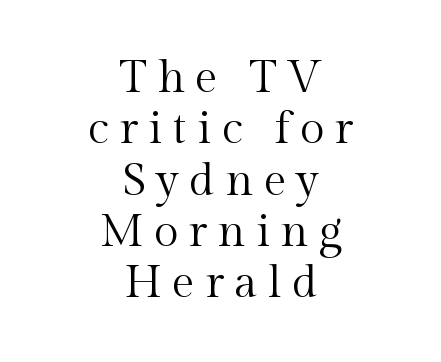
The image shows 45 px regular-weight serif type, upright; set centered, tight line spacing (1.14x), unusually wide letter spacing (+0.23 em), not underlined; a medium x-height.
